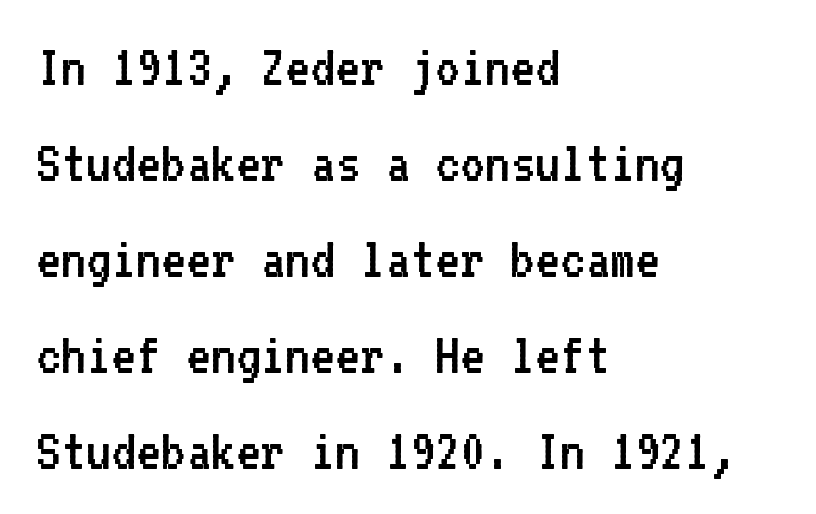
Does the leading feel generous? No, just average. The tracking reads as untouched default to a designer's eye. Nothing heavy about these letters — not bold at all. Which margin do the lines hug? The left one — the right edge is uneven. Font category for this specimen: sans-serif. Descender tails drop into unmarked territory.
